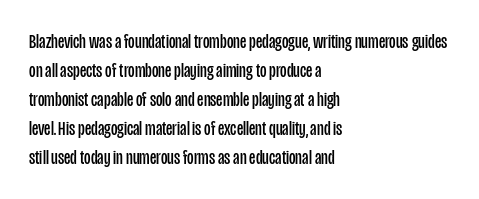
Q: Is the text bold? A: No.
Q: Is the text italic (slanted)? A: No, it is upright.
Q: Is the text underlined? A: No.
Q: How is the paragraph aligned? A: Left-aligned.
Q: Is the spacing between letters normal or unusually wide? A: Normal.
Q: Is the spacing between lines tight, normal or loose? A: Normal.
